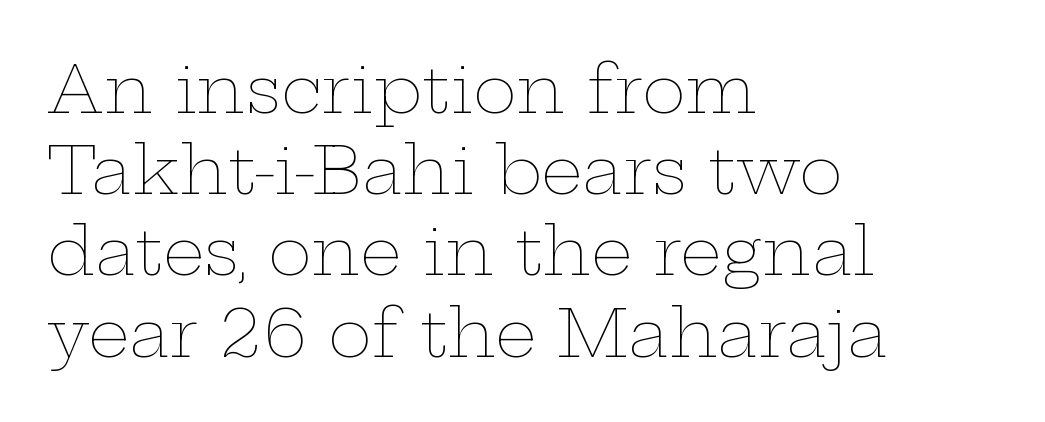
Q: Is the text bold? A: No.
Q: Is the text italic (slanted)? A: No, it is upright.
Q: Is the text underlined? A: No.
Q: How is the paragraph aligned? A: Left-aligned.
Q: Is the spacing between letters normal or unusually wide? A: Normal.
Q: Width (condensed, normal, or wide)? A: Wide.
Q: Stroke contrast? A: Low.
Q: x-height? A: Medium.
Q: Monospaced? A: No.
